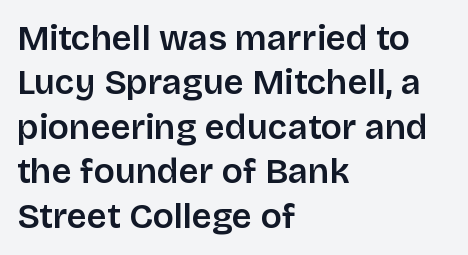
{"serif": "no", "italic": "no", "width": "normal", "stroke_contrast": "low", "x_height": "large", "monospaced": "no", "underline": "no", "align": "left", "line_spacing": "normal", "line_spacing_ratio": 1.27, "letter_spacing": "normal", "letter_spacing_em": 0.0, "glyph_px": 35}
